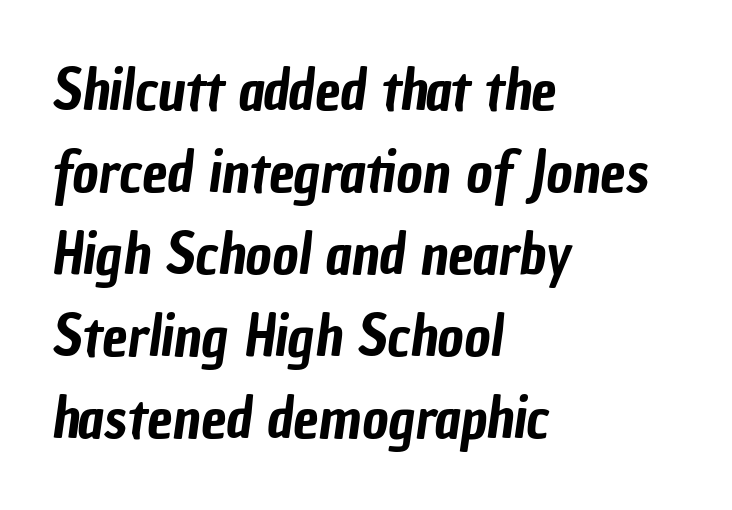
{"serif": "no", "width": "condensed", "stroke_contrast": "low", "x_height": "medium", "monospaced": "no", "underline": "no", "align": "left", "line_spacing": "normal", "line_spacing_ratio": 1.44, "letter_spacing": "normal", "letter_spacing_em": 0.0, "glyph_px": 57}
